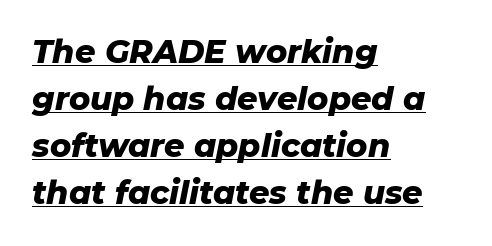
Typeset ragged right — the left edge is the straight one. Compared with typical body copy, the letter spacing here is the same. The typesetter has applied underlining to the passage shown. A full-strength bold gives these letters their thick strokes. Think of a printed novel: that variable character pitch is what you see here.
